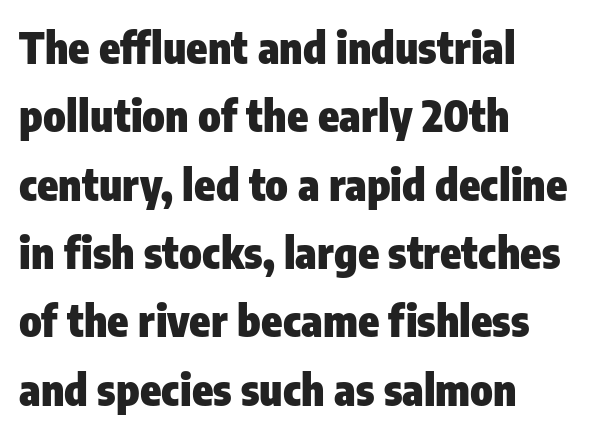
The image shows 43 px heavy, condensed sans-serif type, upright; set left-aligned, normal line spacing (1.59x), normal letter spacing, not underlined; low stroke contrast and a medium x-height.
